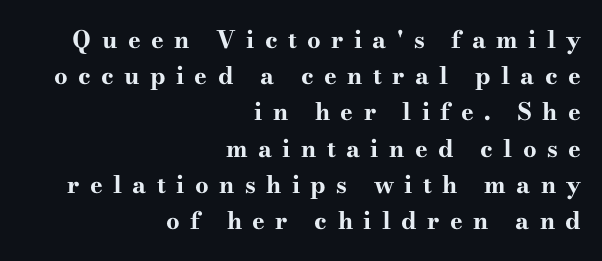
The image shows 24 px bold type, upright; set right-aligned, normal line spacing (1.51x), unusually wide letter spacing (+0.43 em), not underlined.
